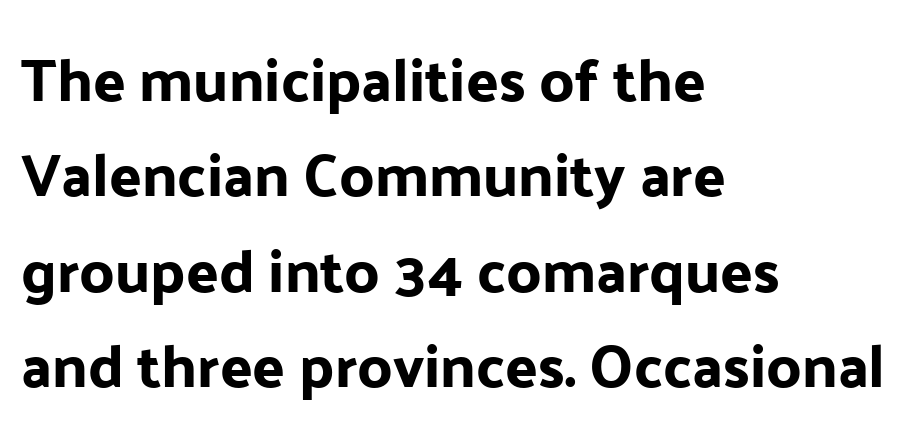
Q: Is the text italic (slanted)? A: No, it is upright.
Q: Is the typeface a serif or a sans-serif typeface? A: Sans-serif.
Q: Is the text underlined? A: No.
Q: How is the paragraph aligned? A: Left-aligned.
Q: Is the spacing between letters normal or unusually wide? A: Normal.
Q: Is the spacing between lines tight, normal or loose? A: Normal.
Q: Width (condensed, normal, or wide)? A: Normal.
Q: Stroke contrast? A: Low.
Q: x-height? A: Medium.
Q: Monospaced? A: No.
